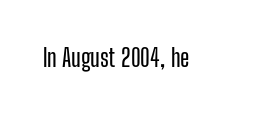
Observe the ordinary spacing: letters are neighbours, not strangers. Underline: absent. Rendered with straight, roman letterforms.
